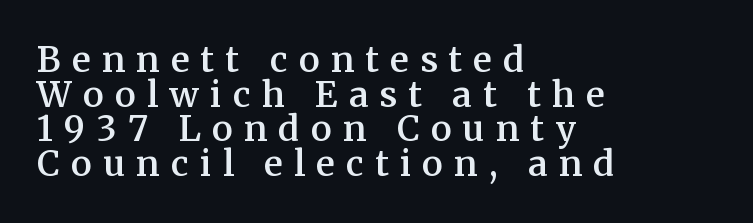
The image shows 35 px semibold serif type, upright; set left-aligned, tight line spacing (0.99x), unusually wide letter spacing (+0.32 em), not underlined; medium stroke contrast and a medium x-height.
